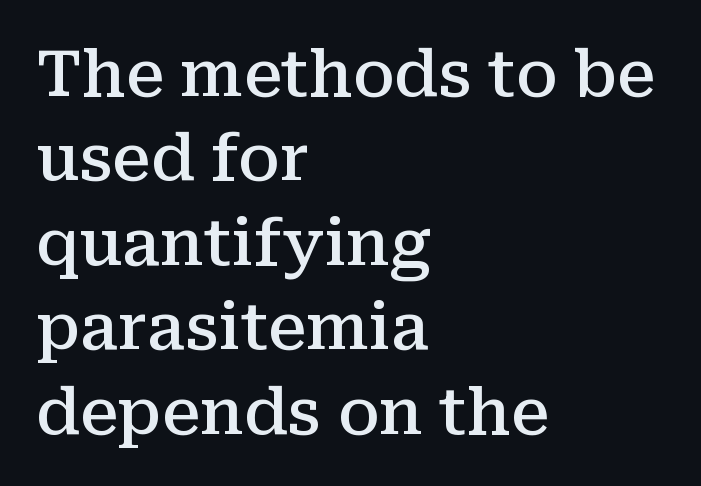
Students, observe: this is what conventionally led text looks like. Summary of weight: moderately heavy, a semibold. Serif or sans? Serif — the stroke terminals have little feet. This sample is left-justified, so line endings fall wherever the words run out. The face used here is proportionally spaced, like ordinary book or web type. Letters rest on an invisible, unmarked baseline.
